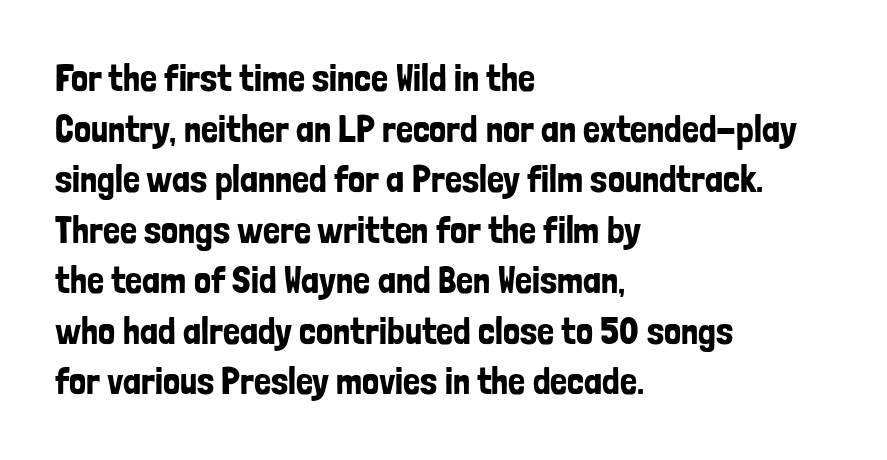
{"serif": "no", "italic": "no", "width": "condensed", "stroke_contrast": "low", "x_height": "medium", "monospaced": "no", "underline": "no", "align": "left", "line_spacing": "normal", "line_spacing_ratio": 1.33, "letter_spacing": "normal", "letter_spacing_em": 0.0, "glyph_px": 38}
